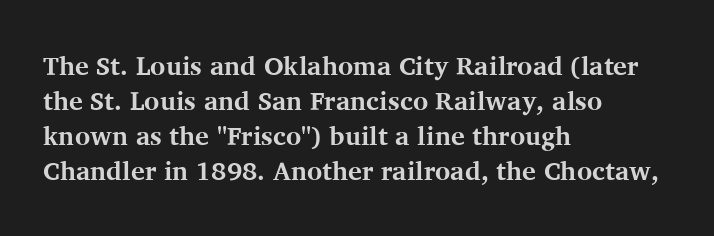
The image shows 26 px bold type, upright; set left-aligned, normal line spacing (1.35x), normal letter spacing, not underlined.
